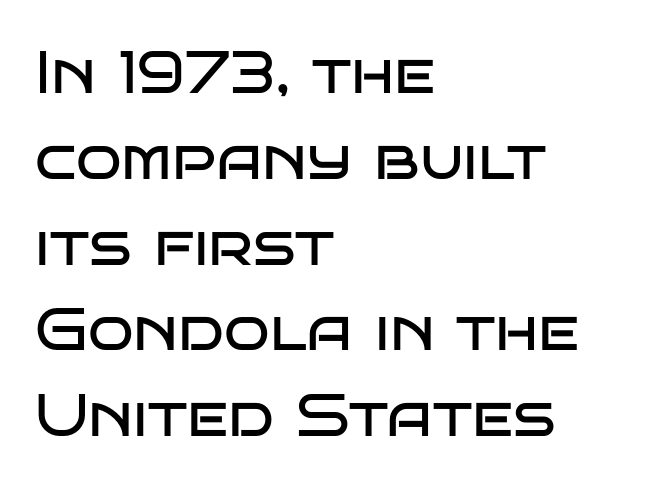
The image shows 60 px regular-weight, wide sans-serif type, upright; set left-aligned, normal line spacing (1.43x), normal letter spacing, not underlined; low stroke contrast and a large x-height.
